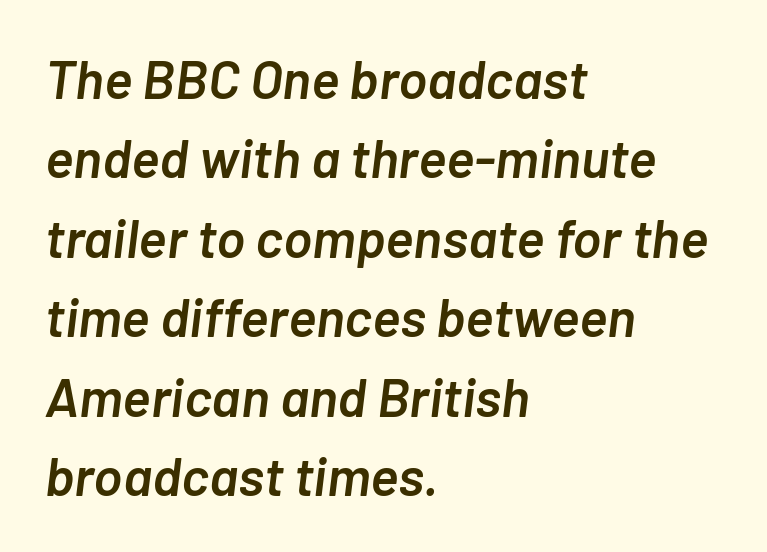
The image shows 54 px semibold type, italic (leaning right); set left-aligned, normal line spacing (1.47x), normal letter spacing, not underlined; low stroke contrast and a medium x-height.
